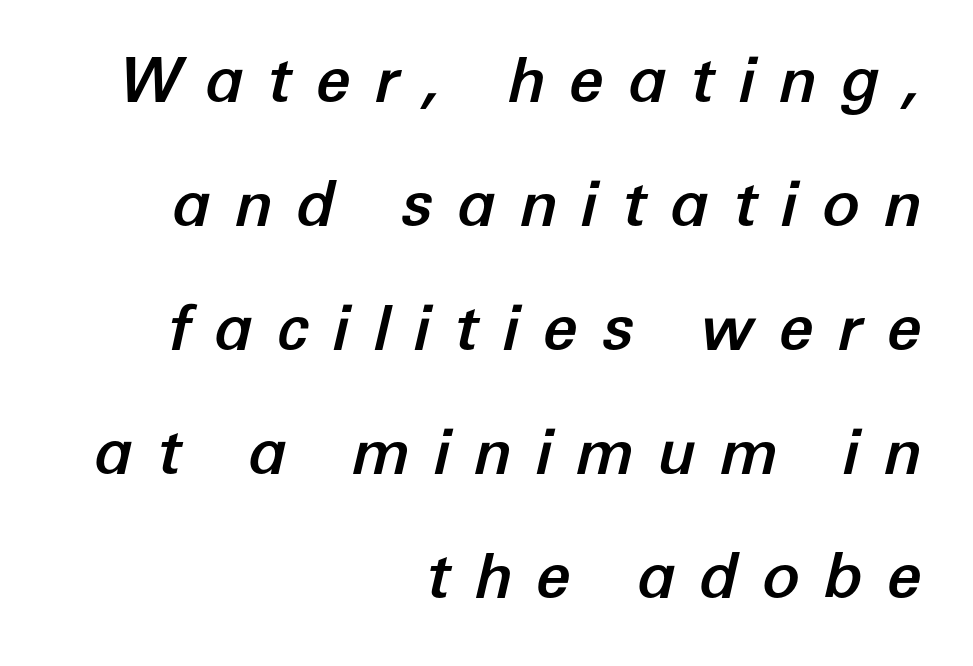
The image shows 63 px text type, italic (leaning right); set right-aligned, loose line spacing (1.97x), unusually wide letter spacing (+0.37 em), not underlined; low stroke contrast and a medium x-height.
